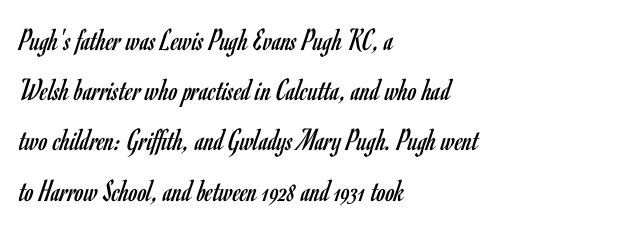
The typesetter chose a ragged-right arrangement here. Observe the absence of serifs on each vertical stroke in this sample. This rendering features lettering with no underline. Evenly set lines give the paragraph a standard silhouette. Bold? No — there's no thickening of the strokes.
